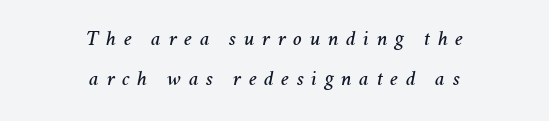
{"italic": "yes", "lean": "right", "slant_degrees": 11, "underline": "no", "align": "center", "line_spacing": "loose", "line_spacing_ratio": 1.91, "letter_spacing": "wide", "letter_spacing_em": 0.36, "glyph_px": 21}
